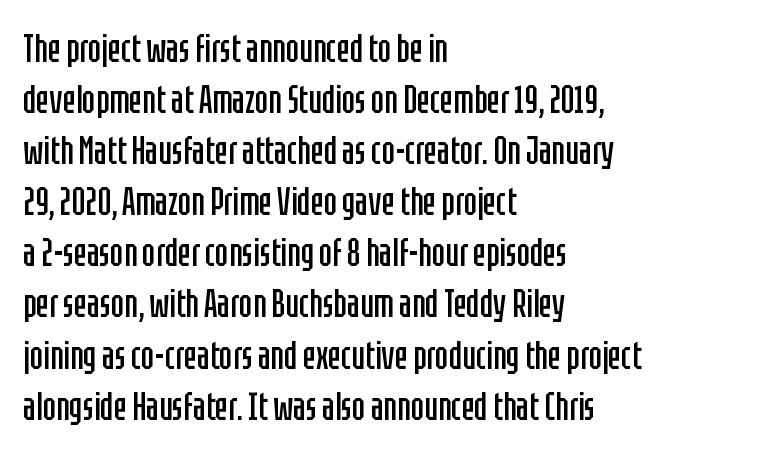
The weight would be labelled regular, book, light, or lighter still. Letter spacing: default. Check the space under the baseline: it is left empty. The setting favours the left margin, as ordinary paragraphs usually do. Characters remain perfectly vertical along every line. Character widths vary here, with narrow letters taking less room than wide ones.
